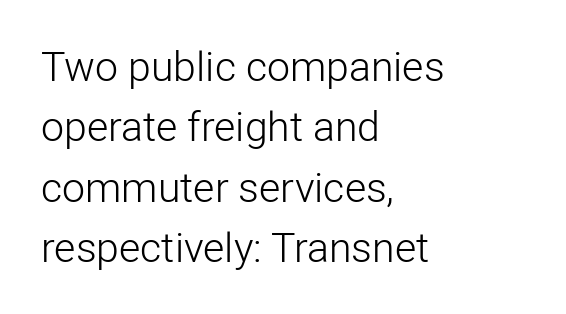
{"serif": "no", "italic": "no", "bold": "no", "weight": "light", "width": "normal", "stroke_contrast": "low", "x_height": "medium", "monospaced": "no", "underline": "no", "align": "left", "line_spacing": "normal", "line_spacing_ratio": 1.47, "letter_spacing": "normal", "letter_spacing_em": 0.0, "glyph_px": 41}
